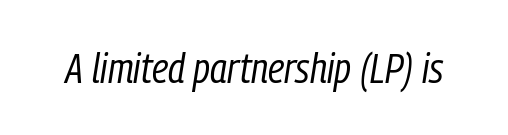
Standard letterfit; no display-style spreading of the glyphs. In terms of posture, this sample is oblique. This sample has the flowing, uneven cadence of proportional lettering. The space directly below the letters is spotless.
